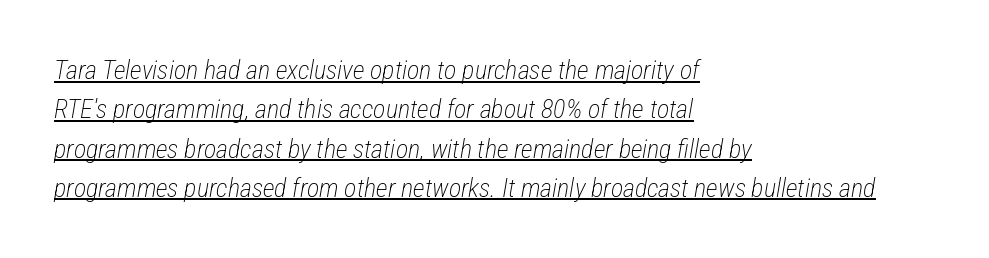
The image shows 26 px text type, italic (leaning right); set left-aligned, normal line spacing (1.51x), normal letter spacing, underlined.
